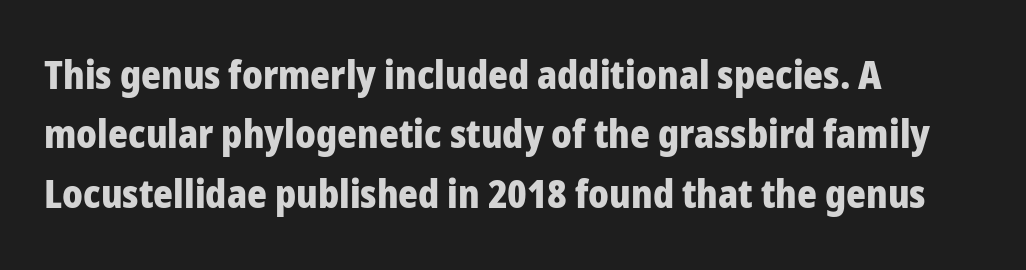
The image shows 38 px heavy sans-serif type, upright; set left-aligned, normal line spacing (1.56x), normal letter spacing, not underlined; low stroke contrast and a medium x-height.
